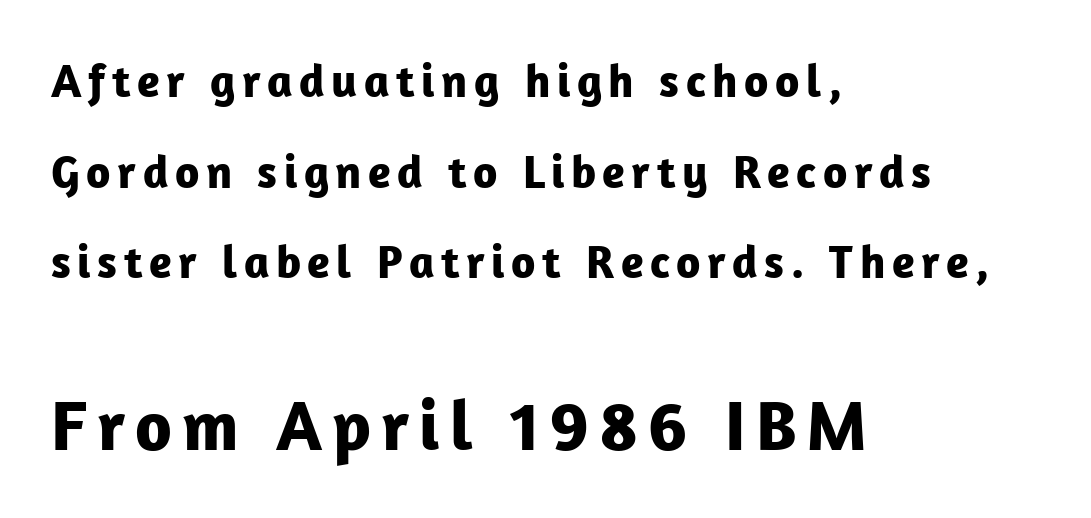
The image shows 71 px bold sans-serif type, upright; set left-aligned, loose line spacing (1.93x), not underlined; the second (bottom) block is 1.51x larger; low stroke contrast and a medium x-height.
